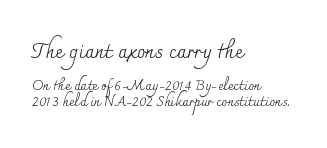
The letterforms sit shoulder to shoulder at normal distance. Notice how descenders almost collide with the ascenders below — that's tight leading. The passage shown is not bold in any degree. Every row of glyphs begins at an identical x-position on the left.
